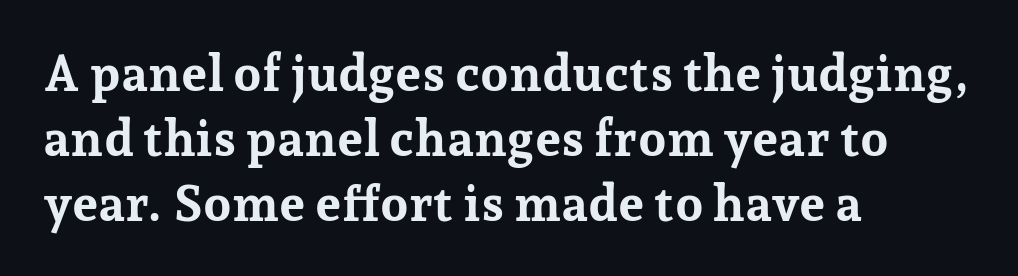
The image shows 50 px bold serif type, upright; set left-aligned, normal line spacing (1.3x), normal letter spacing, not underlined; low stroke contrast and a medium x-height.
